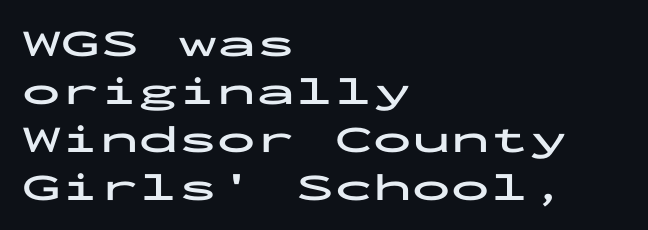
Q: Is the text bold? A: Yes.
Q: Is the text italic (slanted)? A: No, it is upright.
Q: Is the typeface a serif or a sans-serif typeface? A: Sans-serif.
Q: Is the text underlined? A: No.
Q: How is the paragraph aligned? A: Left-aligned.
Q: Is the spacing between letters normal or unusually wide? A: Normal.
Q: Width (condensed, normal, or wide)? A: Wide.
Q: Stroke contrast? A: Low.
Q: x-height? A: Medium.
Q: Monospaced? A: Yes.
